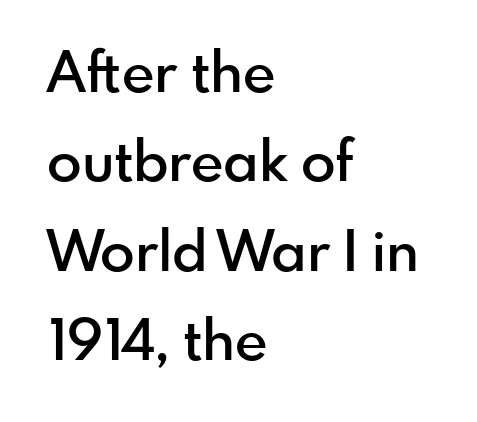
The image shows 57 px semibold sans-serif type, upright; set left-aligned, normal line spacing (1.57x), normal letter spacing, not underlined; low stroke contrast and a small x-height.
